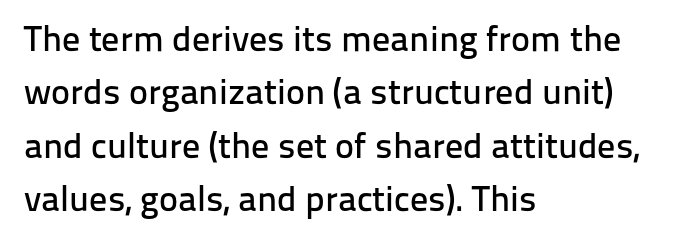
{"serif": "no", "italic": "no", "width": "normal", "stroke_contrast": "low", "x_height": "medium", "monospaced": "no", "underline": "no", "align": "left", "line_spacing": "normal", "line_spacing_ratio": 1.48, "letter_spacing": "normal", "letter_spacing_em": 0.0, "glyph_px": 36}
